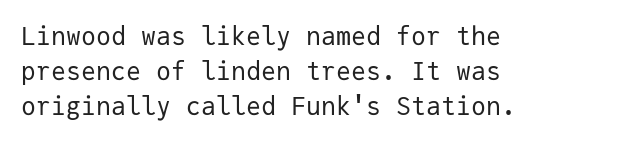
Nobody drew a line under any word here. The passage is arranged the way most books set body copy — flush left. Is the stroke heavy? The answer is a plain regular-or-lighter. Nobody touched the tracking dial on this one. A roman cut, with each character standing at attention. The space between consecutive lines is moderate.
